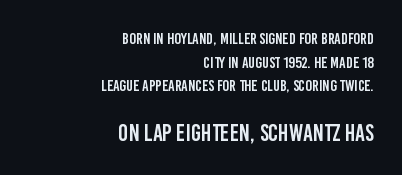
The image shows 24 px text type, upright; set right-aligned, normal line spacing (1.47x), normal letter spacing, not underlined; the second (bottom) block is 1.5x larger.
